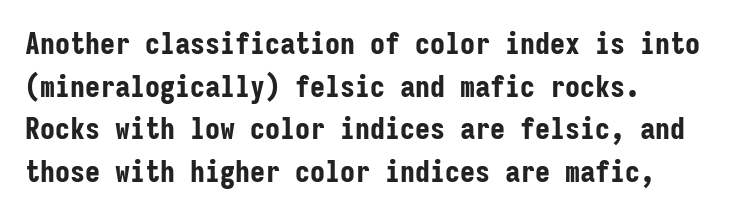
The image shows 30 px bold, condensed sans-serif type, upright, monospaced; set left-aligned, normal line spacing (1.42x), normal letter spacing, not underlined; low stroke contrast and a medium x-height.
